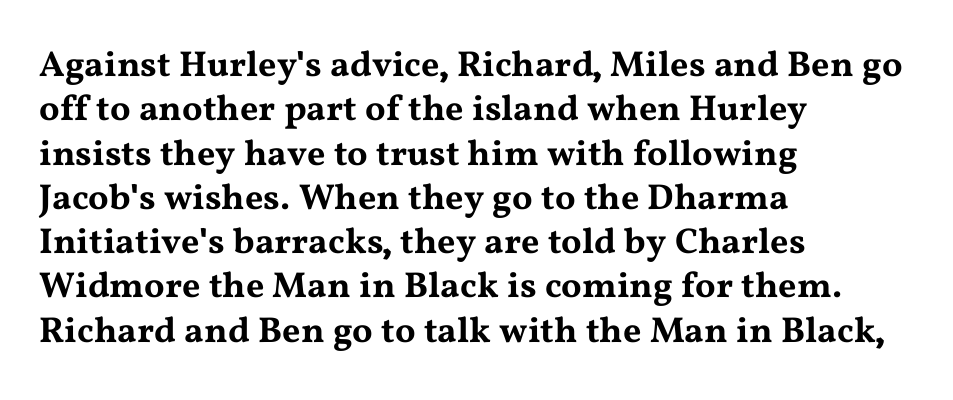
Q: Is the text italic (slanted)? A: No, it is upright.
Q: Is the typeface a serif or a sans-serif typeface? A: Serif.
Q: Is the text underlined? A: No.
Q: How is the paragraph aligned? A: Left-aligned.
Q: Is the spacing between letters normal or unusually wide? A: Normal.
Q: Width (condensed, normal, or wide)? A: Wide.
Q: Stroke contrast? A: Medium.
Q: x-height? A: Medium.
Q: Monospaced? A: No.
